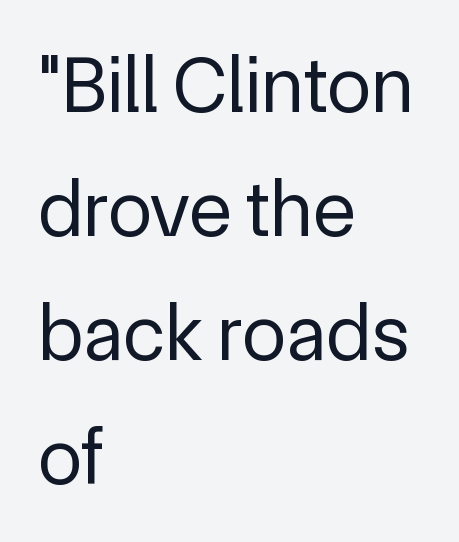
What's the leading like? Ordinary, nothing unusual. Between one letter and the next there's only the usual sliver of space. Do the letters lean? They stand straight. The compositor pushed each line to the left boundary. This rendering features lettering with no underline. Spacing verdict: proportional, widths tailored to each character.
